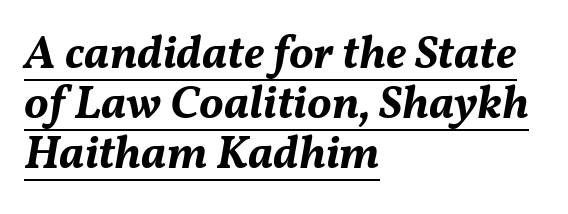
The image shows 46 px bold type, italic (leaning right); set left-aligned, tight line spacing (1.09x), normal letter spacing, underlined; medium stroke contrast and a medium x-height.
